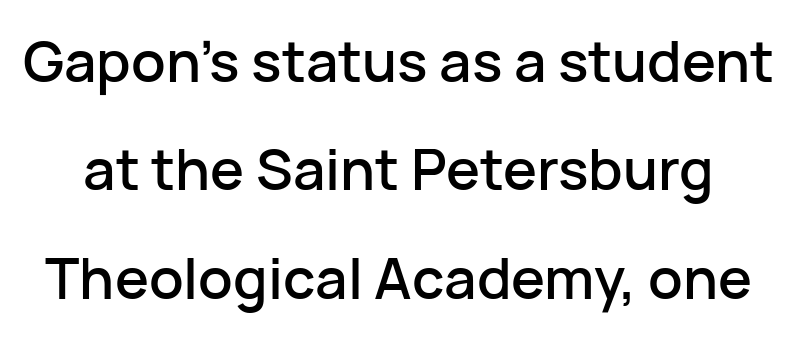
{"serif": "no", "italic": "no", "width": "normal", "stroke_contrast": "low", "x_height": "medium", "monospaced": "no", "underline": "no", "line_spacing": "loose", "line_spacing_ratio": 1.9, "letter_spacing": "normal", "letter_spacing_em": 0.0, "glyph_px": 57}
